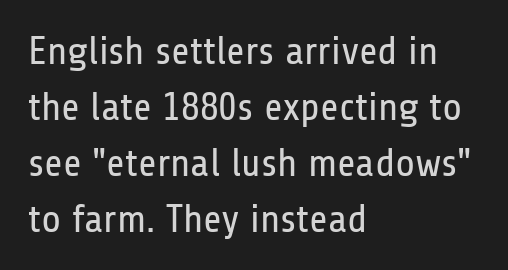
Q: Is the text bold? A: No.
Q: Is the text italic (slanted)? A: No, it is upright.
Q: Is the typeface a serif or a sans-serif typeface? A: Sans-serif.
Q: Is the text underlined? A: No.
Q: How is the paragraph aligned? A: Left-aligned.
Q: Is the spacing between letters normal or unusually wide? A: Normal.
Q: Is the spacing between lines tight, normal or loose? A: Normal.
Q: Width (condensed, normal, or wide)? A: Condensed.
Q: Stroke contrast? A: Low.
Q: x-height? A: Medium.
Q: Monospaced? A: No.
